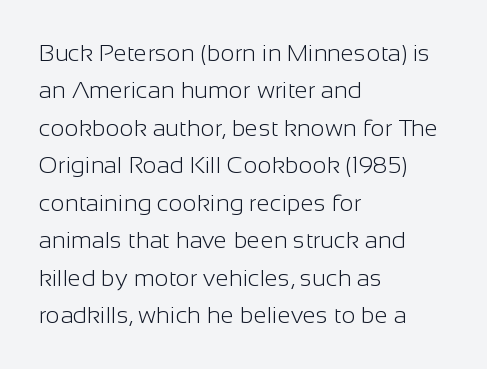
Evenly set lines give the paragraph a standard silhouette. Here the glyphs are tracked normally, forming tight word shapes. Rule under the text: the space is simply empty. Italic? Not at all — the glyphs are vertical. These glyphs show unthickened strokes, regular width or finer.
